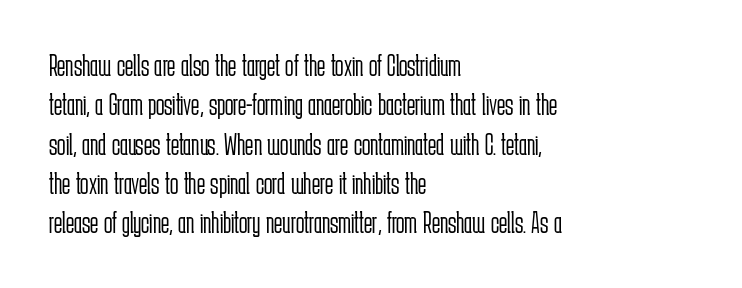
No feet cap the strokes, marking this as sans-serif type. No extra ink here — the face is not bold. The rendering uses natural spacing where letterforms have individual widths. Each row of text sits above clean, open space.
